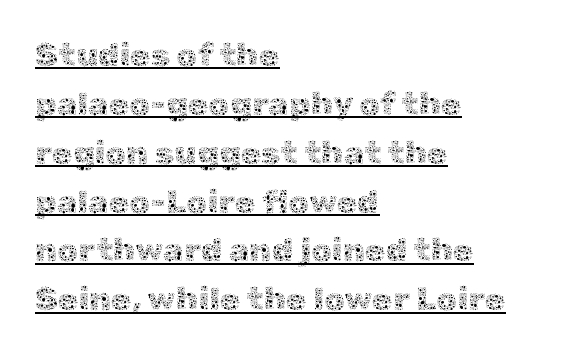
Q: Is the text bold? A: No.
Q: Is the text italic (slanted)? A: No, it is upright.
Q: Is the text underlined? A: Yes.
Q: How is the paragraph aligned? A: Left-aligned.
Q: Is the spacing between letters normal or unusually wide? A: Normal.
Q: Is the spacing between lines tight, normal or loose? A: Normal.
Q: Width (condensed, normal, or wide)? A: Normal.
Q: x-height? A: Medium.
Q: Monospaced? A: No.
